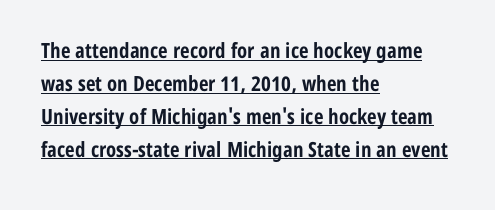
A full-strength bold gives these letters their thick strokes. Students, observe: this is what conventionally led text looks like. Beneath each row of characters lies a ruled line. Does the lettering tilt? It doesn't — this is upright. The type is set solid horizontally, with unmodified tracking.
